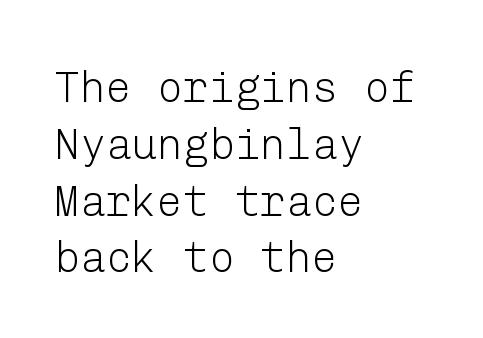
The image shows 43 px light sans-serif type, upright; set left-aligned, normal line spacing (1.32x), normal letter spacing, not underlined; low stroke contrast and a medium x-height.
